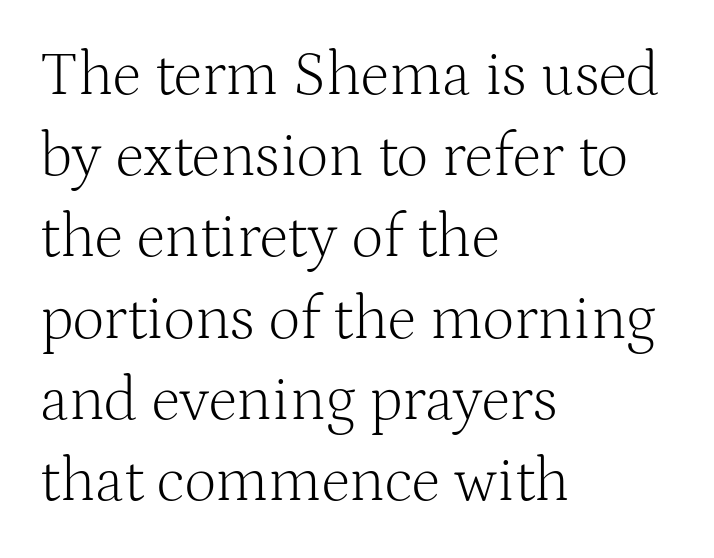
Q: Is the text bold? A: No.
Q: Is the text italic (slanted)? A: No, it is upright.
Q: Is the typeface a serif or a sans-serif typeface? A: Serif.
Q: Is the text underlined? A: No.
Q: How is the paragraph aligned? A: Left-aligned.
Q: Is the spacing between letters normal or unusually wide? A: Normal.
Q: Is the spacing between lines tight, normal or loose? A: Normal.
Q: Width (condensed, normal, or wide)? A: Normal.
Q: Stroke contrast? A: Medium.
Q: x-height? A: Medium.
Q: Monospaced? A: No.
